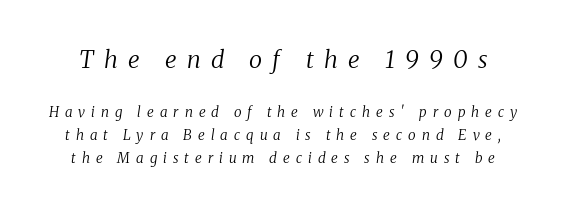
The image shows 24 px text type, italic (leaning right); set normal line spacing (1.65x), unusually wide letter spacing (+0.43 em), not underlined; the first (top) block is 1.71x larger.
